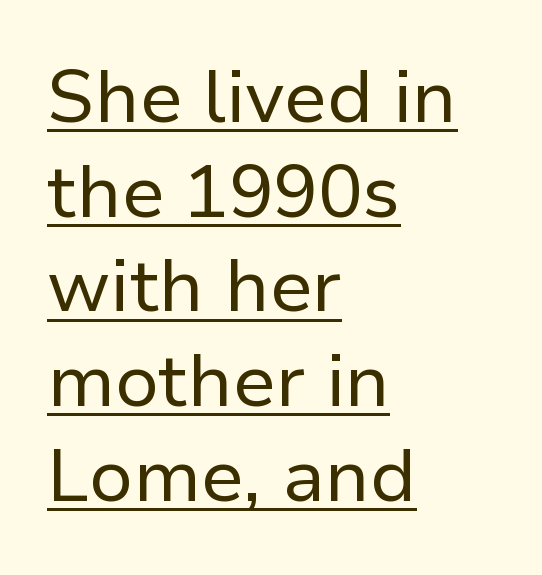
{"serif": "no", "italic": "no", "bold": "no", "weight": "regular", "width": "normal", "stroke_contrast": "low", "x_height": "medium", "monospaced": "no", "underline": "yes", "align": "left", "line_spacing": "normal", "line_spacing_ratio": 1.28, "letter_spacing": "normal", "letter_spacing_em": 0.0, "glyph_px": 74}
